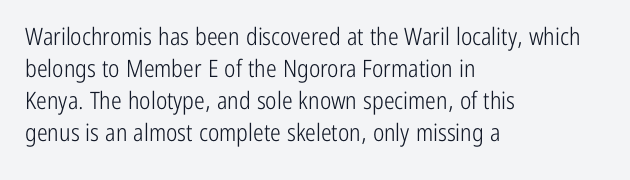
{"italic": "no", "bold": "no", "underline": "no", "align": "left", "line_spacing": "normal", "line_spacing_ratio": 1.34, "letter_spacing": "normal", "letter_spacing_em": 0.0, "glyph_px": 24}
